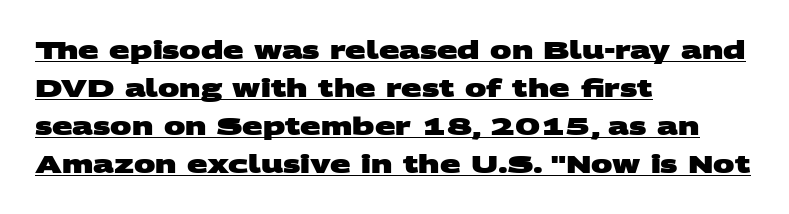
I'd describe the lettering as bold — thick and assertive. Has an underline been added? It has. The passage is arranged the way most books set body copy — flush left. The leading is moderate, giving the passage an even texture.
